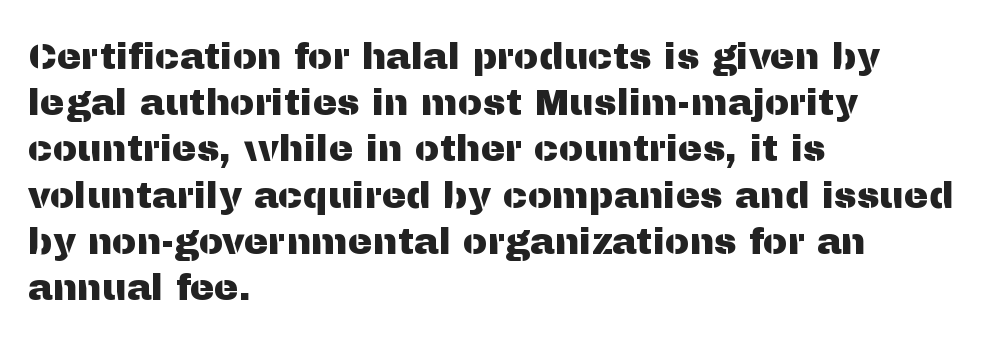
The image shows 37 px sans-serif type, upright; set left-aligned, normal line spacing (1.25x), normal letter spacing, not underlined; medium stroke contrast and a medium x-height.
